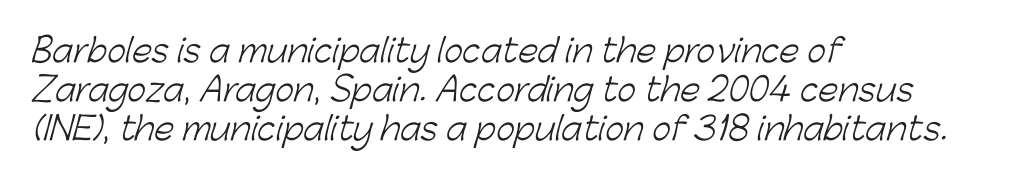
{"serif": "no", "bold": "no", "weight": "light", "width": "normal", "stroke_contrast": "low", "x_height": "medium", "monospaced": "no", "underline": "no", "align": "left", "line_spacing_ratio": 1.22, "letter_spacing": "normal", "letter_spacing_em": 0.0, "glyph_px": 32}
